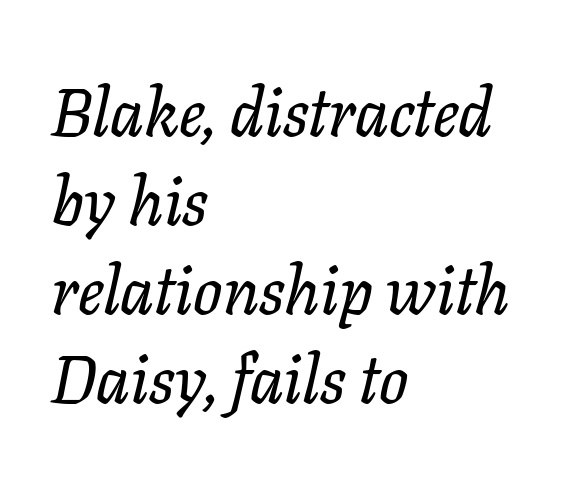
The face used here has a pronounced slope to its letters. The rendering uses a moderate line-height, typical for paragraphs. Which margin do the lines hug? The left one — the right edge is uneven. A typesetter would call this proportional, since set widths differ per character. The area under the type is left untouched.
